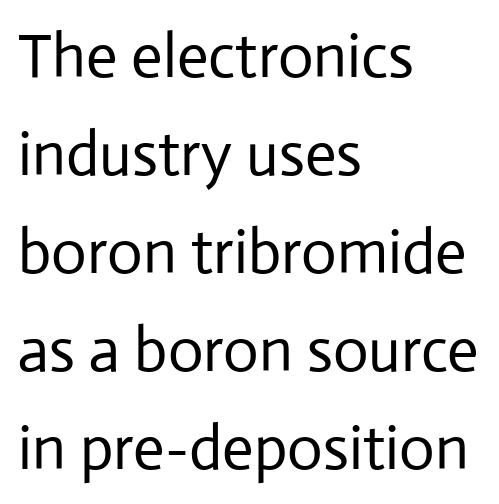
The image shows 62 px regular-weight sans-serif type, upright; set left-aligned, normal line spacing (1.58x), normal letter spacing, not underlined; low stroke contrast and a medium x-height.
